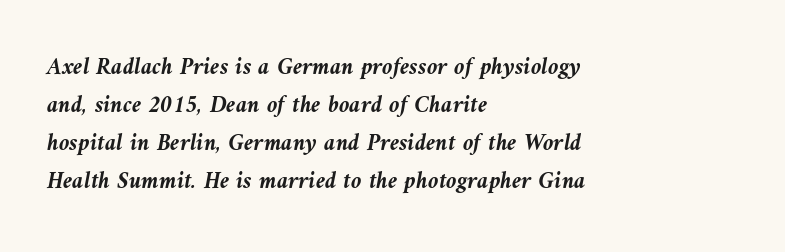
The image shows 24 px bold type, italic (leaning left); set left-aligned, normal line spacing (1.59x), normal letter spacing, not underlined.
